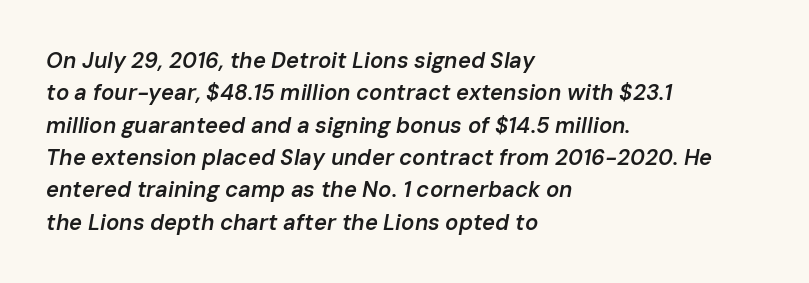
Q: Is the text bold? A: Semi-bold.
Q: Is the text italic (slanted)? A: Yes, it leans right by about 10 degrees.
Q: Is the text underlined? A: No.
Q: How is the paragraph aligned? A: Left-aligned.
Q: Is the spacing between letters normal or unusually wide? A: Normal.
Q: Is the spacing between lines tight, normal or loose? A: Normal.
